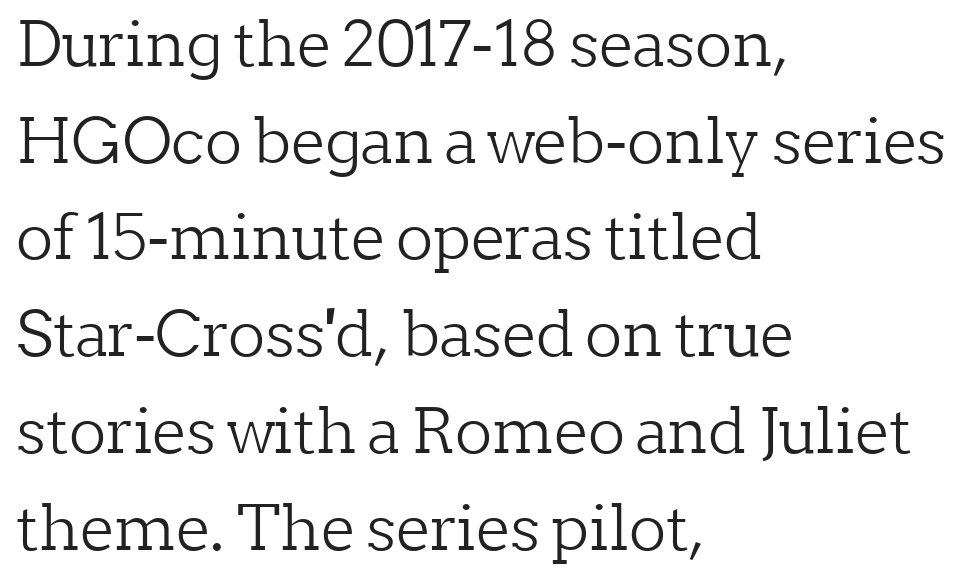
Alignment: flush left. A bare baseline throughout the passage. The letters stand upright; this is a roman face. Stem width sits at or under what a default text font uses.
